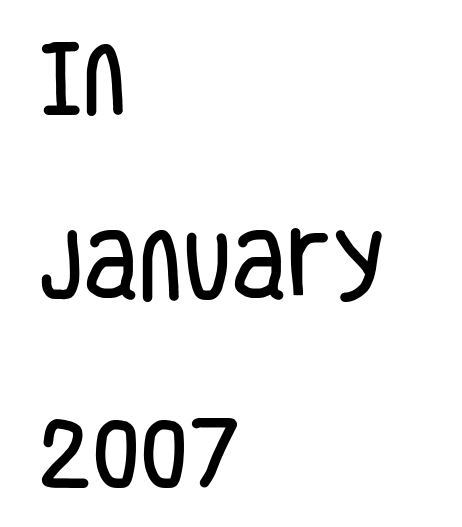
Q: Is the text italic (slanted)? A: No, it is upright.
Q: Is the typeface a serif or a sans-serif typeface? A: Sans-serif.
Q: Is the text underlined? A: No.
Q: How is the paragraph aligned? A: Left-aligned.
Q: Is the spacing between letters normal or unusually wide? A: Normal.
Q: Is the spacing between lines tight, normal or loose? A: Loose.
Q: Width (condensed, normal, or wide)? A: Condensed.
Q: Stroke contrast? A: Low.
Q: x-height? A: Large.
Q: Monospaced? A: No.
